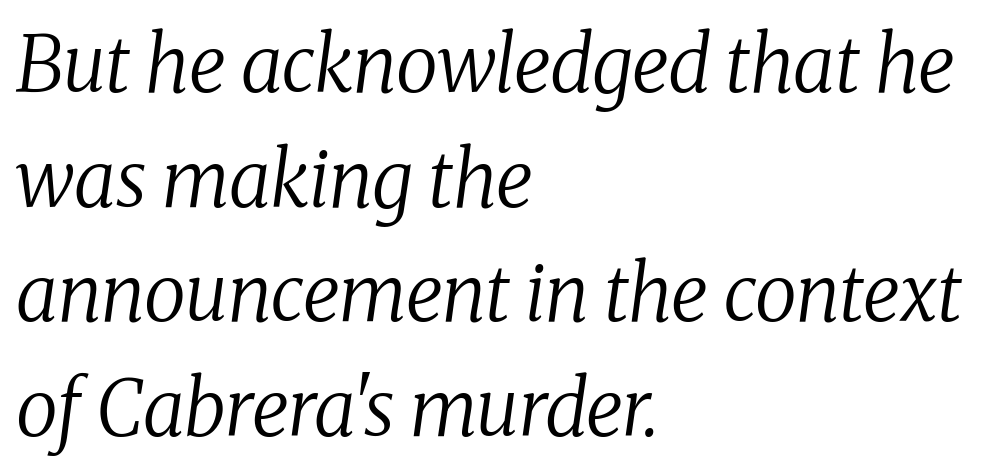
{"serif": "yes", "italic": "yes", "lean": "right", "slant_degrees": 8, "bold": "no", "weight": "regular", "width": "normal", "stroke_contrast": "medium", "x_height": "medium", "monospaced": "no", "underline": "no", "align": "left", "line_spacing": "normal", "line_spacing_ratio": 1.49, "letter_spacing": "normal", "letter_spacing_em": 0.0, "glyph_px": 77}
